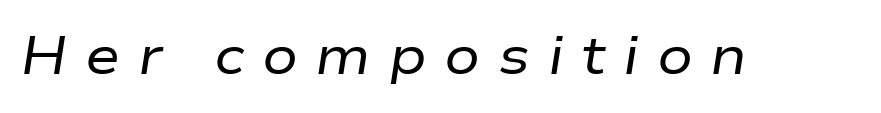
The image shows 53 px regular-weight, wide type, italic (leaning right); set unusually wide letter spacing (+0.33 em), not underlined; low stroke contrast and a medium x-height.
